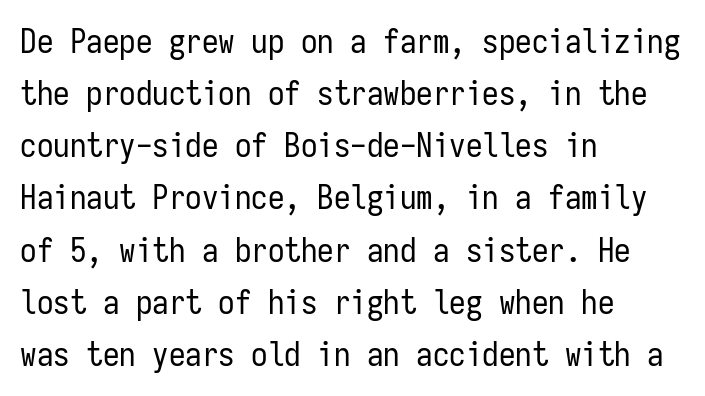
{"serif": "no", "italic": "no", "bold": "no", "weight": "regular", "width": "condensed", "stroke_contrast": "low", "x_height": "medium", "monospaced": "yes", "underline": "no", "align": "left", "line_spacing": "normal", "line_spacing_ratio": 1.58, "letter_spacing": "normal", "letter_spacing_em": 0.0, "glyph_px": 33}
